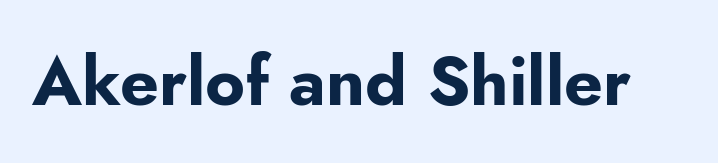
The image shows 68 px bold sans-serif type, upright; set normal letter spacing, not underlined; low stroke contrast and a small x-height.
